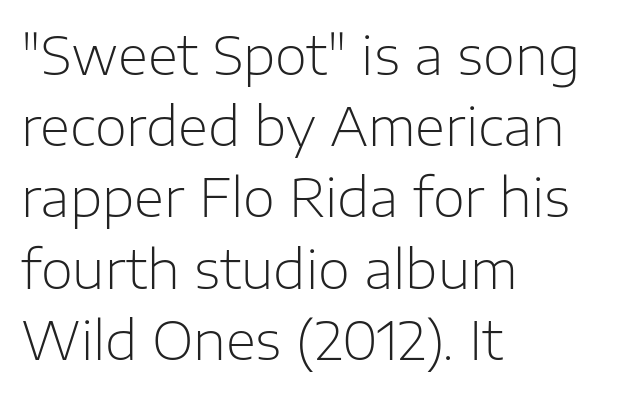
Q: Is the text bold? A: No.
Q: Is the text italic (slanted)? A: No, it is upright.
Q: Is the typeface a serif or a sans-serif typeface? A: Sans-serif.
Q: Is the text underlined? A: No.
Q: How is the paragraph aligned? A: Left-aligned.
Q: Is the spacing between letters normal or unusually wide? A: Normal.
Q: Is the spacing between lines tight, normal or loose? A: Normal.
Q: Width (condensed, normal, or wide)? A: Normal.
Q: Stroke contrast? A: Low.
Q: x-height? A: Medium.
Q: Monospaced? A: No.
